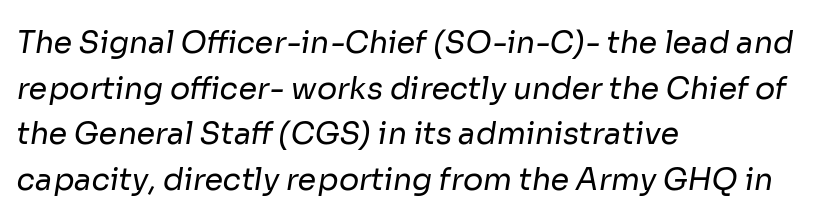
{"serif": "no", "bold": "no", "weight": "regular", "width": "normal", "stroke_contrast": "low", "x_height": "medium", "monospaced": "no", "underline": "no", "align": "left", "line_spacing": "normal", "line_spacing_ratio": 1.52, "letter_spacing": "normal", "letter_spacing_em": 0.0, "glyph_px": 30}
